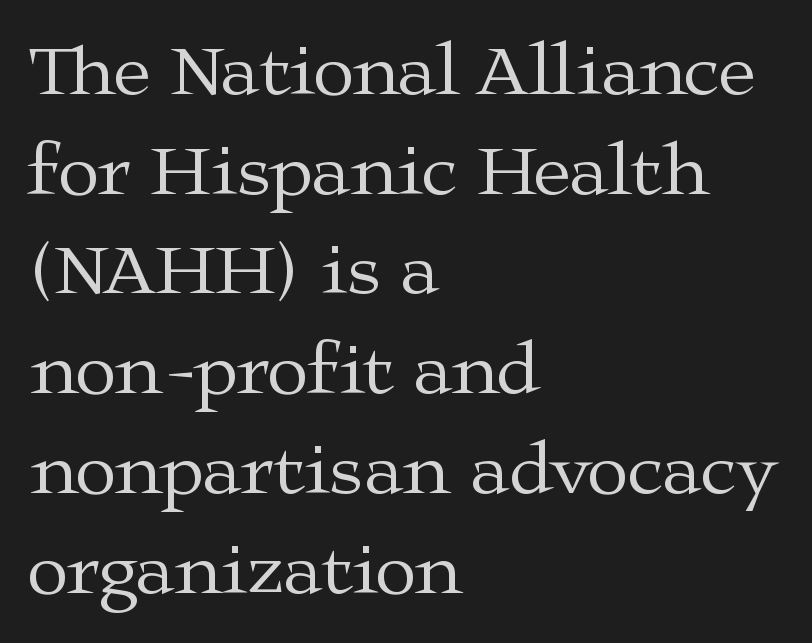
Q: Is the text bold? A: No.
Q: Is the text italic (slanted)? A: No, it is upright.
Q: Is the typeface a serif or a sans-serif typeface? A: Serif.
Q: Is the text underlined? A: No.
Q: How is the paragraph aligned? A: Left-aligned.
Q: Is the spacing between letters normal or unusually wide? A: Normal.
Q: Is the spacing between lines tight, normal or loose? A: Normal.
Q: Width (condensed, normal, or wide)? A: Wide.
Q: Stroke contrast? A: Medium.
Q: x-height? A: Medium.
Q: Monospaced? A: No.
